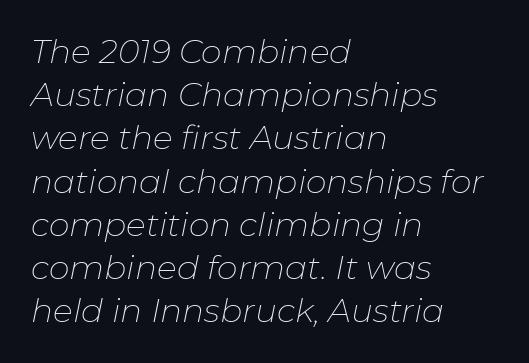
{"italic": "yes", "lean": "right", "slant_degrees": 11, "bold": "no", "weight": "thin", "width": "normal", "stroke_contrast": "low", "x_height": "medium", "monospaced": "no", "underline": "no", "align": "left", "line_spacing": "normal", "line_spacing_ratio": 1.31, "letter_spacing": "normal", "letter_spacing_em": 0.0, "glyph_px": 33}
